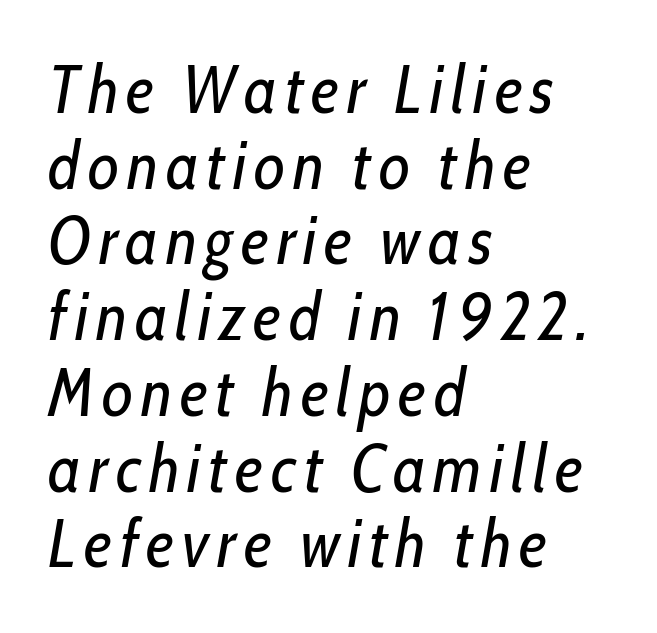
Q: Is the text bold? A: No.
Q: Is the text italic (slanted)? A: Yes, it leans right by about 10 degrees.
Q: Is the text underlined? A: No.
Q: How is the paragraph aligned? A: Left-aligned.
Q: Is the spacing between lines tight, normal or loose? A: Tight.
Q: Width (condensed, normal, or wide)? A: Condensed.
Q: Stroke contrast? A: Low.
Q: x-height? A: Medium.
Q: Monospaced? A: No.
